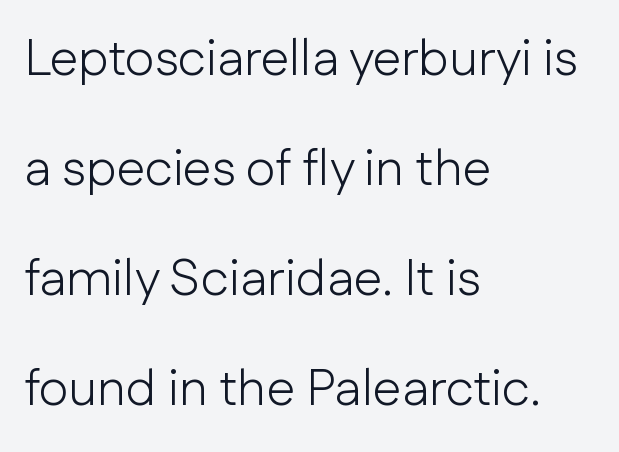
This sample has the flowing, uneven cadence of proportional lettering. You could call the tracking neutral — neither tight nor loose. Type style note: lacks serifs. Successive baselines arrive slowly, with a big drop between each. A student would call this left alignment; a typographer would say flush left, rag right. Each stroke keeps to a modest, everyday thickness or less.
